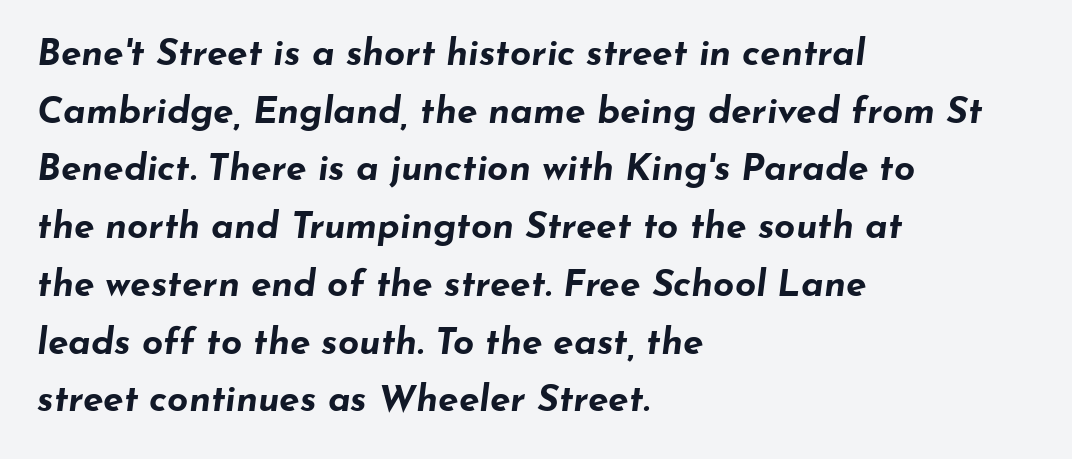
{"italic": "yes", "lean": "right", "slant_degrees": 7, "bold": "yes", "weight": "bold", "width": "wide", "stroke_contrast": "low", "x_height": "small", "monospaced": "no", "underline": "no", "align": "left", "line_spacing": "normal", "line_spacing_ratio": 1.56, "letter_spacing": "normal", "letter_spacing_em": 0.0, "glyph_px": 37}
